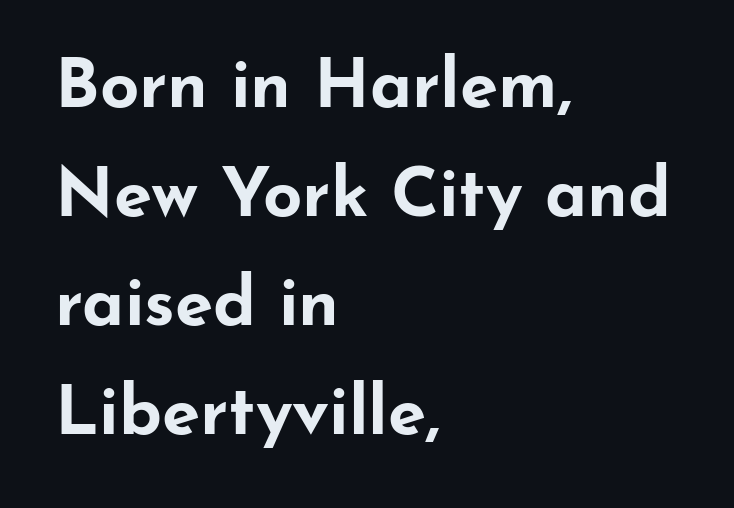
Q: Is the text bold? A: Yes.
Q: Is the text italic (slanted)? A: No, it is upright.
Q: Is the typeface a serif or a sans-serif typeface? A: Sans-serif.
Q: Is the text underlined? A: No.
Q: How is the paragraph aligned? A: Left-aligned.
Q: Is the spacing between letters normal or unusually wide? A: Normal.
Q: Is the spacing between lines tight, normal or loose? A: Normal.
Q: Width (condensed, normal, or wide)? A: Wide.
Q: Stroke contrast? A: Low.
Q: x-height? A: Small.
Q: Monospaced? A: No.
